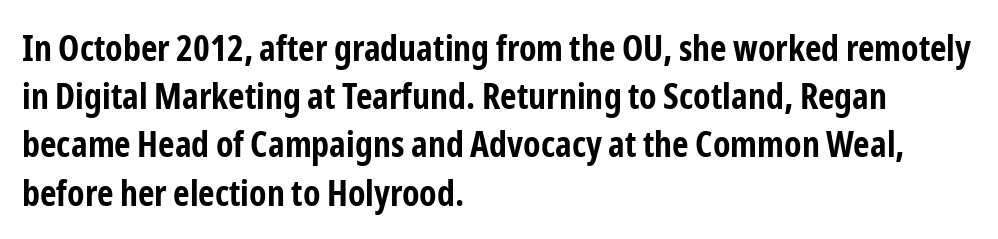
Q: Is the text bold? A: Yes.
Q: Is the text italic (slanted)? A: No, it is upright.
Q: Is the typeface a serif or a sans-serif typeface? A: Sans-serif.
Q: Is the text underlined? A: No.
Q: How is the paragraph aligned? A: Left-aligned.
Q: Is the spacing between letters normal or unusually wide? A: Normal.
Q: Is the spacing between lines tight, normal or loose? A: Normal.
Q: Width (condensed, normal, or wide)? A: Condensed.
Q: Stroke contrast? A: Low.
Q: x-height? A: Medium.
Q: Monospaced? A: No.
